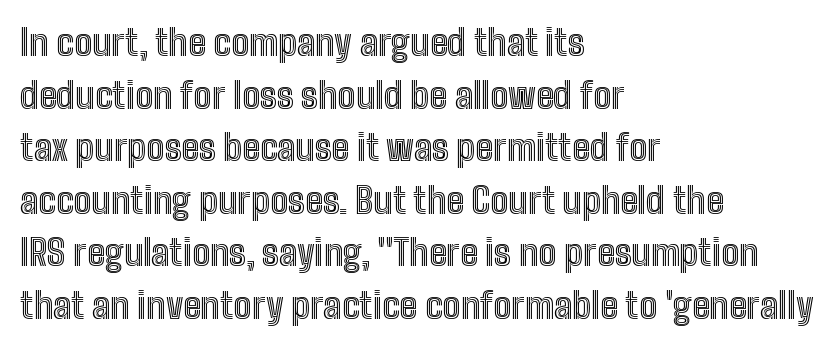
{"italic": "no", "width": "condensed", "x_height": "medium", "monospaced": "no", "underline": "no", "align": "left", "line_spacing": "normal", "line_spacing_ratio": 1.46, "letter_spacing": "normal", "letter_spacing_em": 0.0, "glyph_px": 36}
